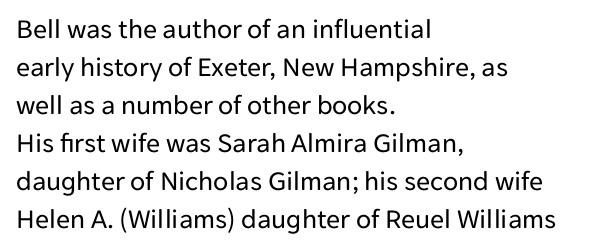
{"serif": "no", "italic": "no", "bold": "no", "weight": "regular", "width": "normal", "stroke_contrast": "low", "x_height": "medium", "monospaced": "no", "underline": "no", "align": "left", "line_spacing": "normal", "line_spacing_ratio": 1.36, "letter_spacing": "normal", "letter_spacing_em": 0.0, "glyph_px": 28}
